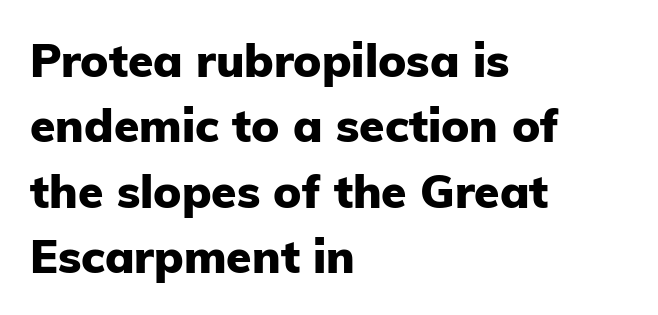
{"serif": "no", "italic": "no", "bold": "yes", "weight": "heavy", "width": "normal", "stroke_contrast": "low", "x_height": "medium", "monospaced": "no", "underline": "no", "align": "left", "line_spacing": "normal", "line_spacing_ratio": 1.42, "letter_spacing": "normal", "letter_spacing_em": 0.0, "glyph_px": 46}
